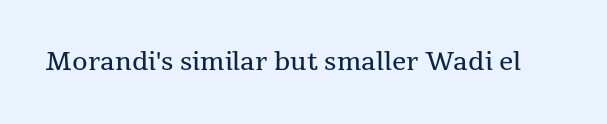
The image shows 25 px text type, upright; set normal letter spacing, not underlined.
